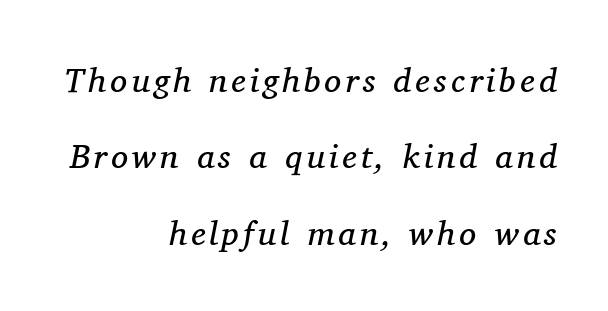
The image shows 34 px regular-weight serif type, italic (leaning right); set right-aligned, loose line spacing (2.25x), not underlined; medium stroke contrast and a medium x-height.
